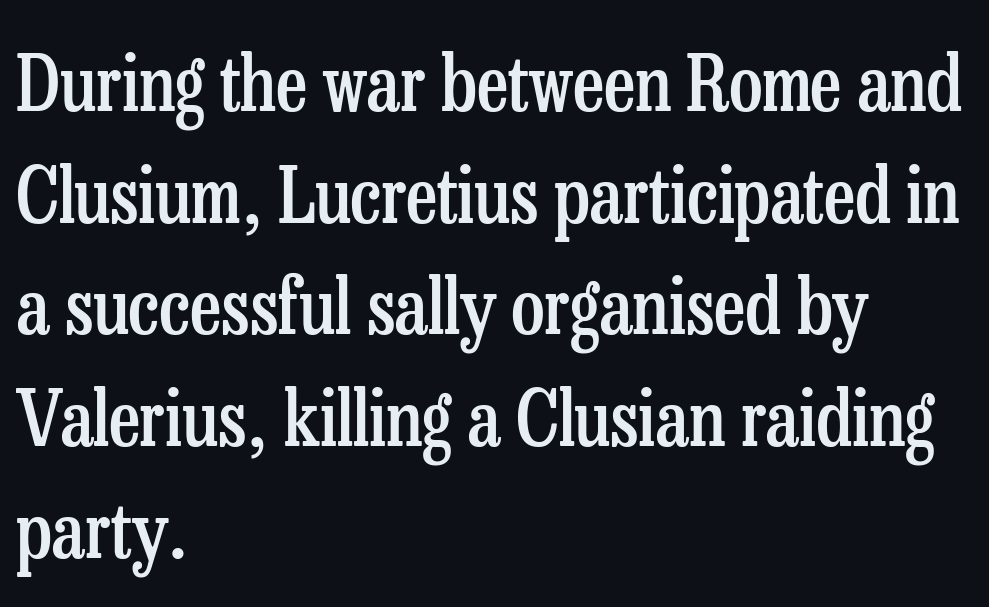
Characters remain perfectly vertical along every line. Letterform terminals end in serifs throughout the passage. Caption: semibold face, moderately heavy strokes. This block has exactly the height ordinary leading produces. Between one letter and the next there's only the usual sliver of space.
